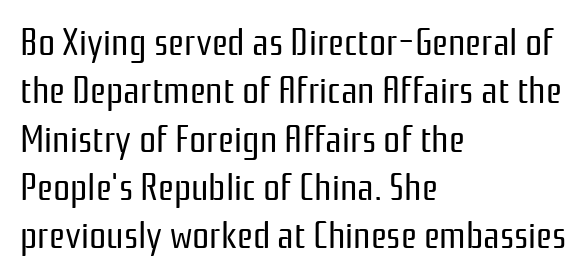
{"serif": "no", "italic": "no", "bold": "no", "weight": "regular", "width": "condensed", "stroke_contrast": "low", "x_height": "medium", "monospaced": "no", "underline": "no", "align": "left", "line_spacing": "normal", "line_spacing_ratio": 1.27, "letter_spacing": "normal", "letter_spacing_em": 0.0, "glyph_px": 38}
